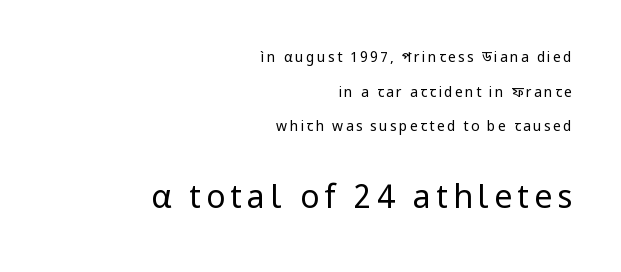
The image shows 32 px regular-weight sans-serif type, upright; set right-aligned, loose line spacing (2.47x), not underlined; the second (bottom) block is 2.29x larger; low stroke contrast and a medium x-height.
